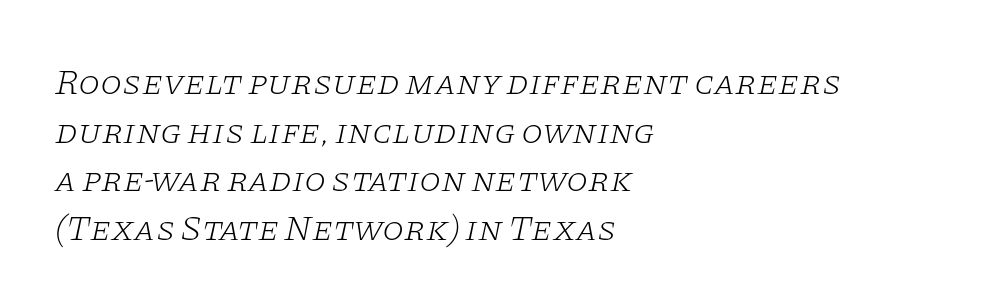
Q: Is the text bold? A: No.
Q: Is the text italic (slanted)? A: Yes, it leans right by about 11 degrees.
Q: Is the typeface a serif or a sans-serif typeface? A: Serif.
Q: Is the text underlined? A: No.
Q: How is the paragraph aligned? A: Left-aligned.
Q: Is the spacing between letters normal or unusually wide? A: Normal.
Q: Is the spacing between lines tight, normal or loose? A: Normal.
Q: Width (condensed, normal, or wide)? A: Wide.
Q: Stroke contrast? A: Low.
Q: x-height? A: Large.
Q: Monospaced? A: No.
